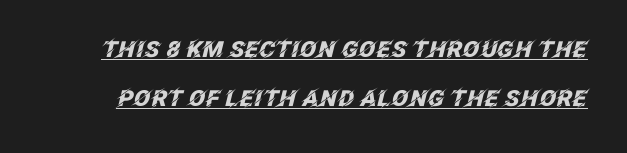
Q: Is the text bold? A: Yes.
Q: Is the text italic (slanted)? A: Yes, it leans right by about 12 degrees.
Q: Is the text underlined? A: Yes.
Q: Is the spacing between letters normal or unusually wide? A: Normal.
Q: Is the spacing between lines tight, normal or loose? A: Loose.
